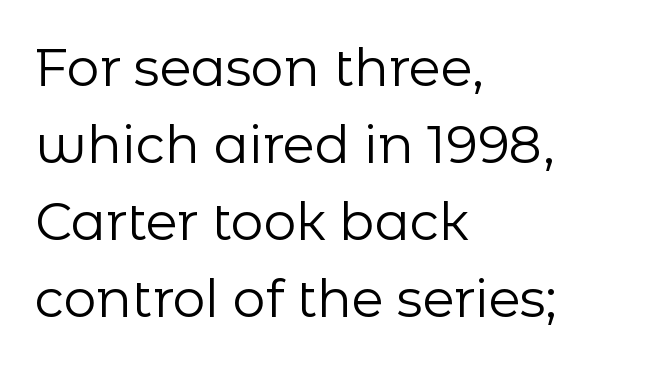
Every stem runs plumb, perpendicular to the baseline. Each stroke keeps to a modest, everyday thickness or less. The letterforms sit shoulder to shoulder at normal distance. The area under the type is left untouched. The passage shown is typed in a proportional face where columns would drift.
